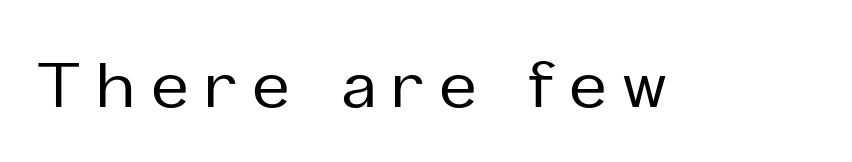
{"serif": "no", "italic": "no", "width": "normal", "stroke_contrast": "low", "x_height": "medium", "monospaced": "no", "underline": "no", "letter_spacing": "wide", "letter_spacing_em": 0.27, "glyph_px": 63}
